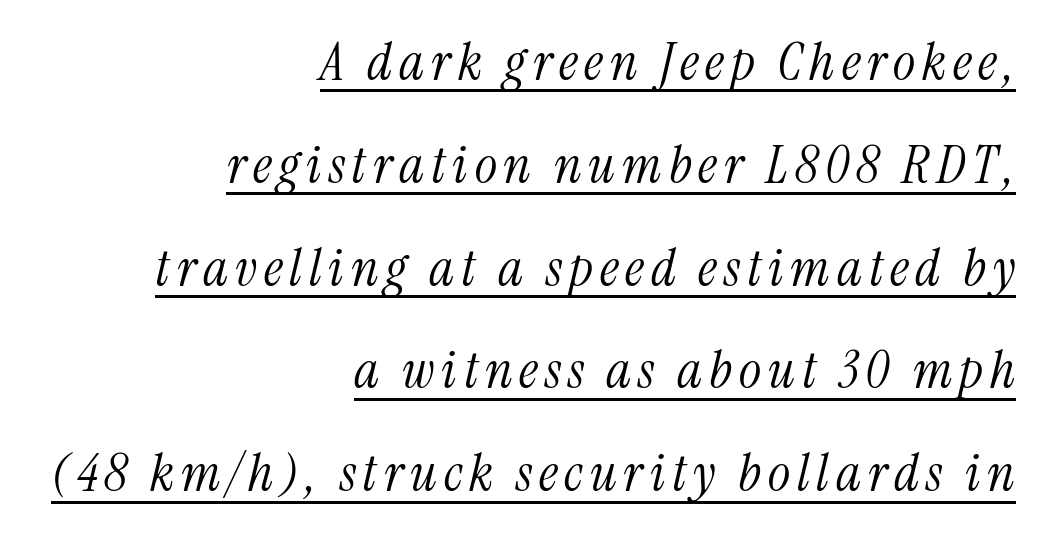
Q: Is the text bold? A: No.
Q: Is the text italic (slanted)? A: Yes, it leans right by about 13 degrees.
Q: Is the typeface a serif or a sans-serif typeface? A: Serif.
Q: Is the text underlined? A: Yes.
Q: How is the paragraph aligned? A: Right-aligned.
Q: Is the spacing between lines tight, normal or loose? A: Loose.
Q: Width (condensed, normal, or wide)? A: Condensed.
Q: Stroke contrast? A: Medium.
Q: x-height? A: Medium.
Q: Monospaced? A: No.
